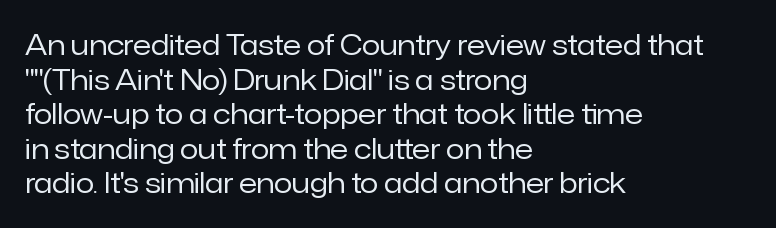
{"italic": "no", "bold": "no", "underline": "no", "align": "left", "line_spacing": "normal", "line_spacing_ratio": 1.28, "letter_spacing": "normal", "letter_spacing_em": 0.0, "glyph_px": 27}
